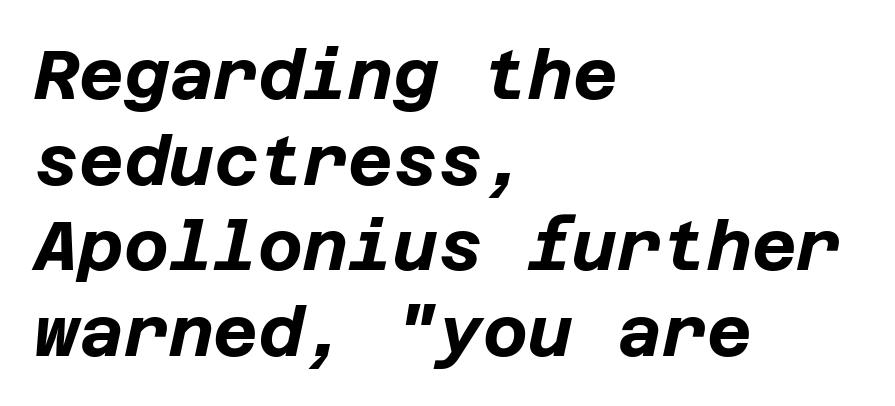
The image shows 69 px bold type, italic (leaning right); set left-aligned, line spacing 1.24x, normal letter spacing, not underlined; low stroke contrast and a large x-height.
